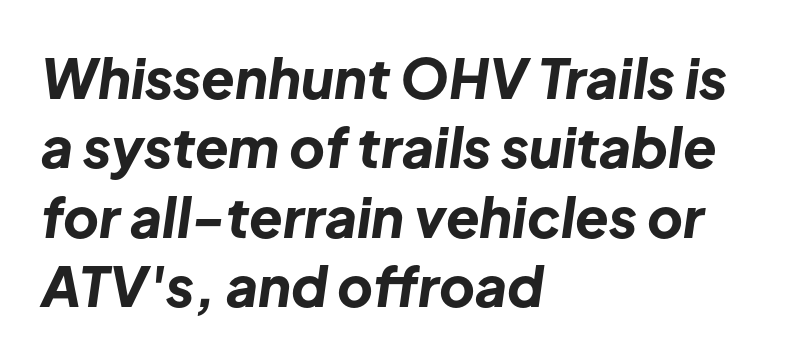
Look at the tracking — it's just the regular setting, nothing added. A typesetter would call this proportional, since set widths differ per character. Every letter is thick-stroked: bold, no question. The passage is arranged the way most books set body copy — flush left. The passage shown leans; its letterforms are oblique. This block has exactly the height ordinary leading produces.
